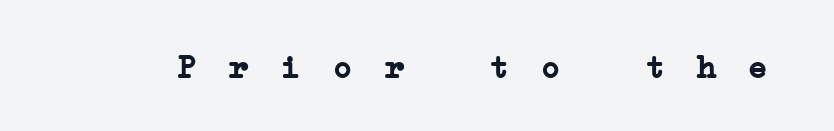
Every letter is thick-stroked: bold, no question. The passage shown is typeset with a serif family. These lines are rendered in a fixed-pitch font. The rendering inserts visible extra space after every character.
